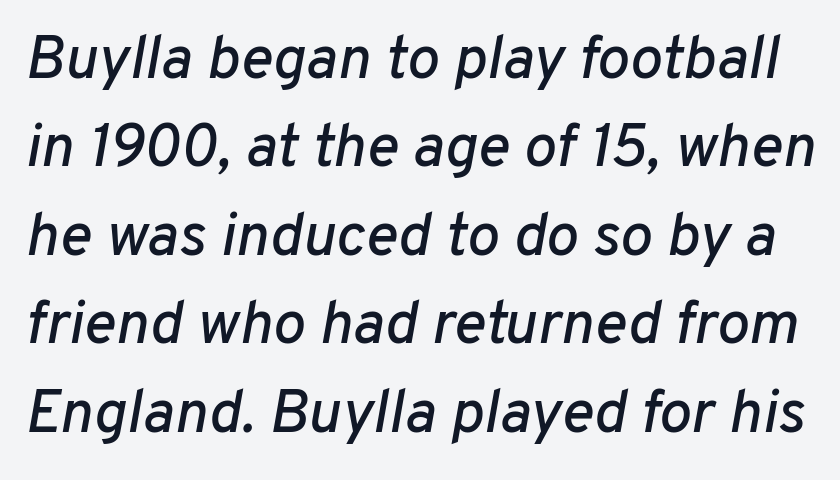
{"italic": "yes", "lean": "right", "slant_degrees": 10, "width": "normal", "stroke_contrast": "low", "x_height": "medium", "monospaced": "no", "underline": "no", "line_spacing": "normal", "line_spacing_ratio": 1.45, "letter_spacing": "normal", "letter_spacing_em": 0.0, "glyph_px": 61}
